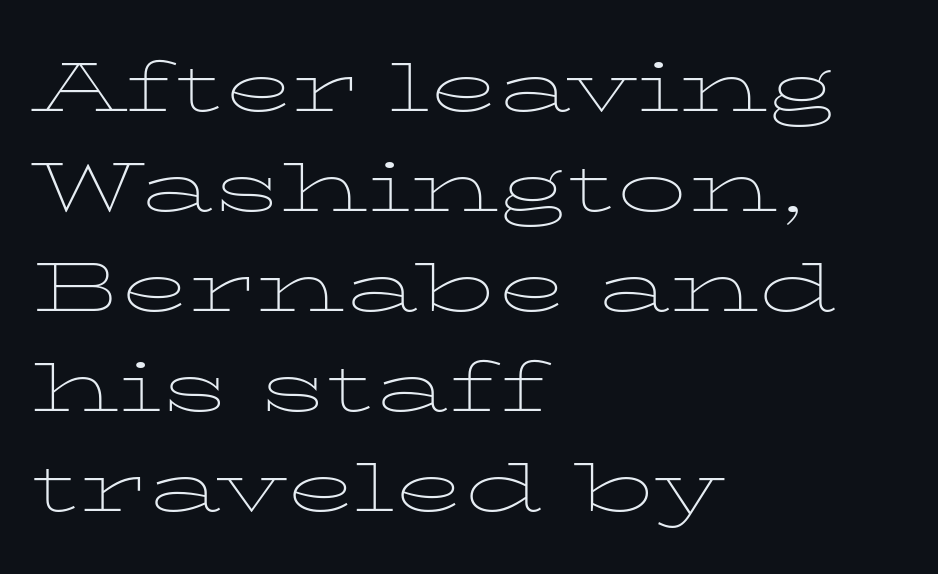
{"serif": "yes", "italic": "no", "bold": "no", "weight": "thin", "width": "wide", "stroke_contrast": "low", "x_height": "medium", "monospaced": "no", "underline": "no", "align": "left", "line_spacing": "normal", "line_spacing_ratio": 1.43, "letter_spacing": "normal", "letter_spacing_em": 0.0, "glyph_px": 70}
